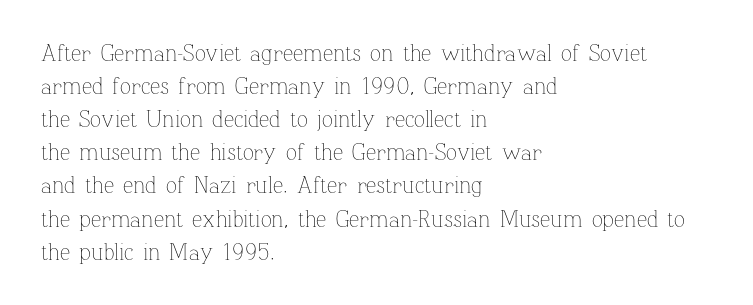
The image shows 23 px text type, upright; set left-aligned, normal line spacing (1.44x), normal letter spacing, not underlined.
